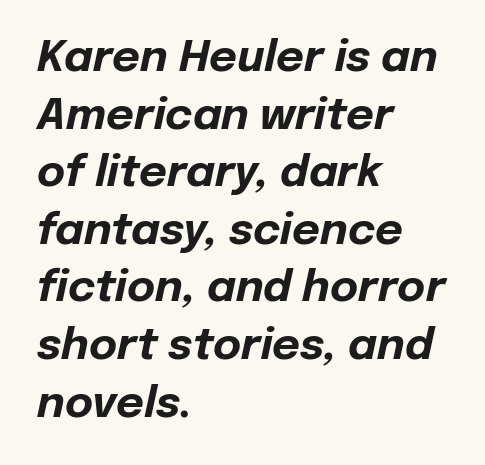
{"italic": "yes", "lean": "right", "slant_degrees": 12, "bold": "yes", "weight": "bold", "width": "normal", "stroke_contrast": "low", "x_height": "medium", "monospaced": "no", "underline": "no", "align": "left", "line_spacing": "normal", "line_spacing_ratio": 1.34, "letter_spacing": "normal", "letter_spacing_em": 0.0, "glyph_px": 43}
